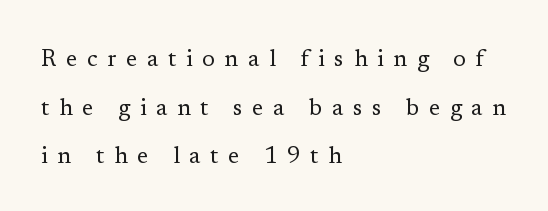
Q: Is the text bold? A: No.
Q: Is the text italic (slanted)? A: No, it is upright.
Q: Is the text underlined? A: No.
Q: How is the paragraph aligned? A: Left-aligned.
Q: Is the spacing between letters normal or unusually wide? A: Unusually wide.
Q: Is the spacing between lines tight, normal or loose? A: Loose.
